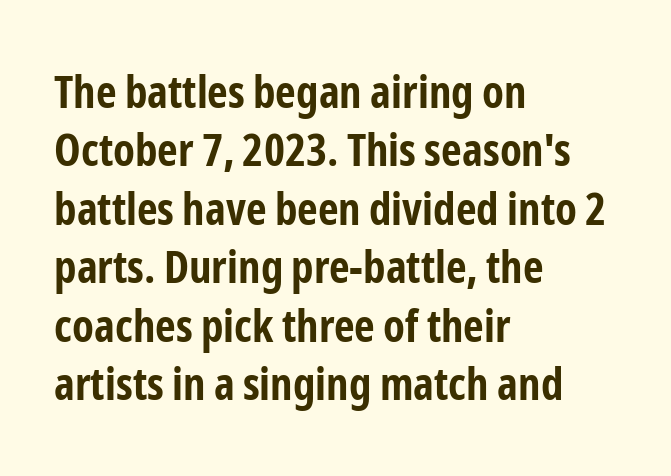
Q: Is the text bold? A: Yes.
Q: Is the text italic (slanted)? A: No, it is upright.
Q: Is the typeface a serif or a sans-serif typeface? A: Sans-serif.
Q: Is the text underlined? A: No.
Q: How is the paragraph aligned? A: Left-aligned.
Q: Is the spacing between letters normal or unusually wide? A: Normal.
Q: Is the spacing between lines tight, normal or loose? A: Normal.
Q: Width (condensed, normal, or wide)? A: Condensed.
Q: Stroke contrast? A: Low.
Q: x-height? A: Medium.
Q: Monospaced? A: No.
